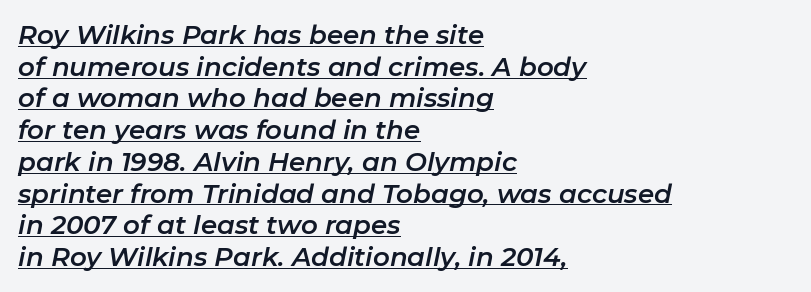
Tall strokes in this sample are angled rather than plumb. This sample is left-justified, so line endings fall wherever the words run out. Has an underline been added? It has. Is the letter spacing exaggerated? No — it looks like the ordinary default.
